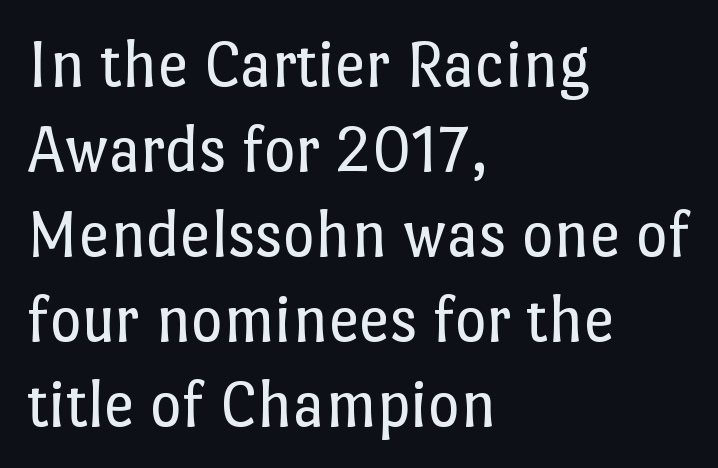
The image shows 68 px regular-weight type, upright; set left-aligned, normal line spacing (1.25x), normal letter spacing, not underlined; low stroke contrast and a medium x-height.
